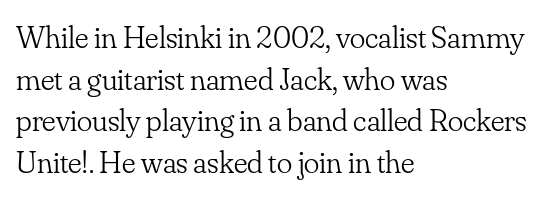
Q: Is the text bold? A: No.
Q: Is the text italic (slanted)? A: No, it is upright.
Q: Is the typeface a serif or a sans-serif typeface? A: Serif.
Q: Is the text underlined? A: No.
Q: How is the paragraph aligned? A: Left-aligned.
Q: Is the spacing between letters normal or unusually wide? A: Normal.
Q: Is the spacing between lines tight, normal or loose? A: Normal.
Q: Width (condensed, normal, or wide)? A: Normal.
Q: Stroke contrast? A: Low.
Q: x-height? A: Small.
Q: Monospaced? A: No.
